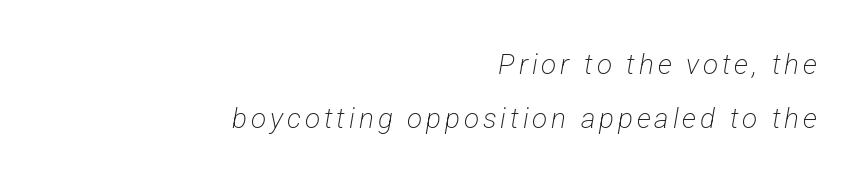
Heaviness? Minimal to ordinary, like unemphasized prose. Is this a fixed-width face? No — the glyphs have proportional, varying widths. The zone under the glyphs is completely vacant. In terms of letterform style, serifs are entirely absent.
